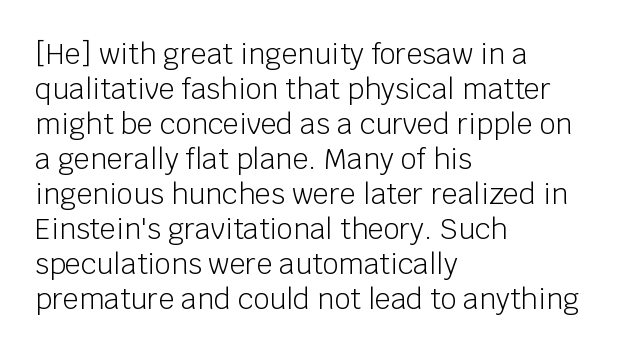
Q: Is the text bold? A: No.
Q: Is the text italic (slanted)? A: No, it is upright.
Q: Is the typeface a serif or a sans-serif typeface? A: Sans-serif.
Q: Is the text underlined? A: No.
Q: How is the paragraph aligned? A: Left-aligned.
Q: Is the spacing between letters normal or unusually wide? A: Normal.
Q: Is the spacing between lines tight, normal or loose? A: Normal.
Q: Width (condensed, normal, or wide)? A: Normal.
Q: Stroke contrast? A: Low.
Q: x-height? A: Large.
Q: Monospaced? A: No.
